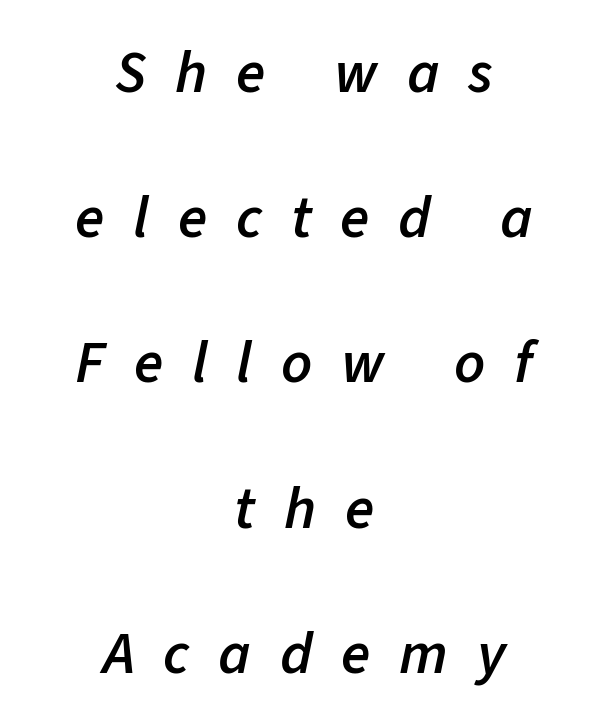
{"italic": "yes", "lean": "right", "slant_degrees": 11, "bold": "semi", "weight": "semibold", "width": "normal", "stroke_contrast": "low", "x_height": "medium", "monospaced": "no", "underline": "no", "align": "center", "line_spacing": "loose", "line_spacing_ratio": 2.42, "letter_spacing": "wide", "letter_spacing_em": 0.48, "glyph_px": 60}
